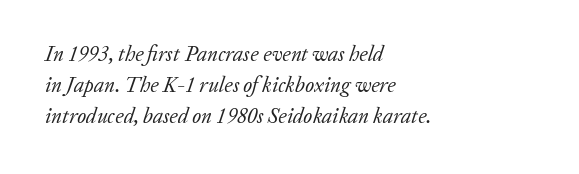
The image shows 21 px text type, italic (leaning right); set left-aligned, normal line spacing (1.47x), normal letter spacing, not underlined.
